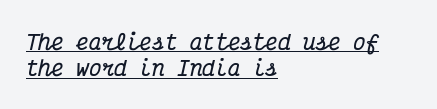
The image shows 21 px bold type, italic (leaning right); set left-aligned, normal line spacing (1.25x), normal letter spacing, underlined.
